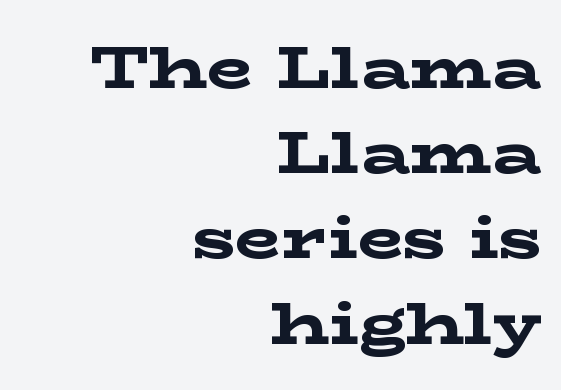
The strokes are fattened all the way to bold. The block of text has a typical density, with ordinary space between rows. Looks like regular typesetting: each glyph gets only the width it needs. Classification — serif. Letters rest on an invisible, unmarked baseline.
